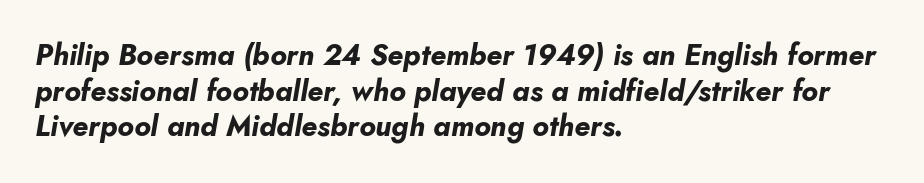
{"italic": "yes", "lean": "right", "slant_degrees": 10, "bold": "yes", "weight": "bold", "width": "normal", "stroke_contrast": "low", "x_height": "small", "monospaced": "no", "underline": "no", "align": "left", "line_spacing_ratio": 1.23, "letter_spacing": "normal", "letter_spacing_em": 0.0, "glyph_px": 29}
